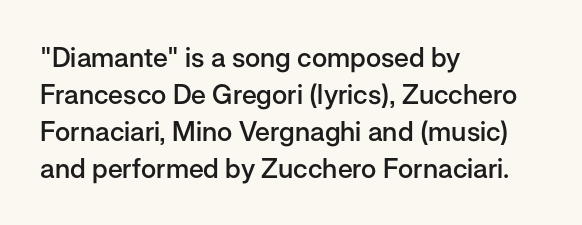
{"italic": "no", "bold": "semi", "underline": "no", "align": "left", "line_spacing": "normal", "line_spacing_ratio": 1.37, "letter_spacing": "normal", "letter_spacing_em": 0.0, "glyph_px": 27}
